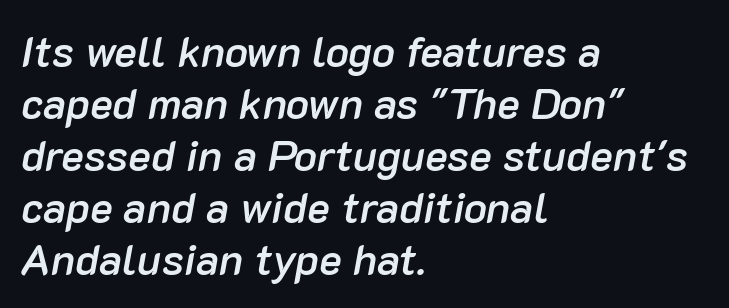
Proportional: the letters do not fall into vertical columns. Quick note: italic. Heft: intermediate — a semibold. The tracking reads as untouched default to a designer's eye.
